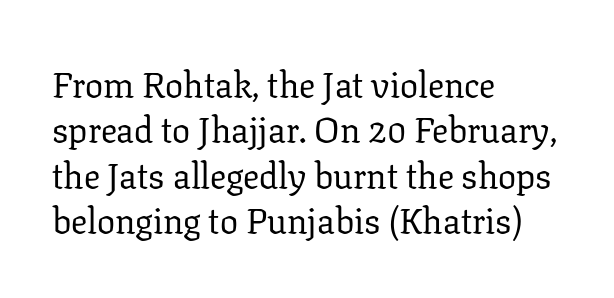
{"serif": "yes", "italic": "no", "bold": "no", "weight": "regular", "width": "normal", "stroke_contrast": "low", "x_height": "medium", "monospaced": "no", "underline": "no", "align": "left", "line_spacing": "normal", "line_spacing_ratio": 1.26, "letter_spacing": "normal", "letter_spacing_em": 0.0, "glyph_px": 36}
